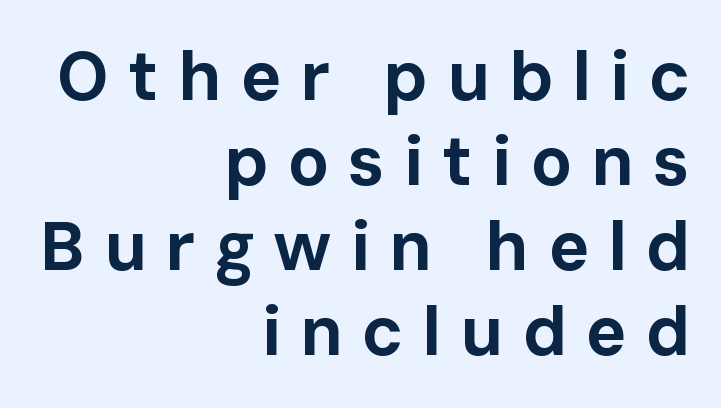
The image shows 69 px bold sans-serif type, upright; set right-aligned, line spacing 1.23x, unusually wide letter spacing (+0.27 em), not underlined; low stroke contrast and a medium x-height.
